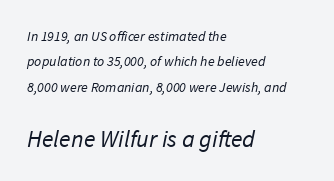
The image shows 24 px text type; set left-aligned, line spacing 1.82x, normal letter spacing, not underlined; the second (bottom) block is 1.71x larger.
